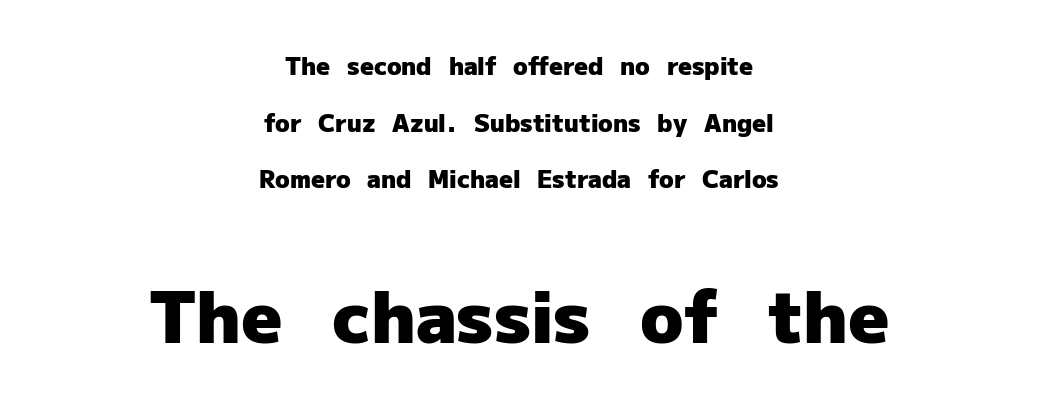
Q: Is the text bold? A: Yes.
Q: Is the text italic (slanted)? A: No, it is upright.
Q: Is the typeface a serif or a sans-serif typeface? A: Sans-serif.
Q: Is the text underlined? A: No.
Q: How is the paragraph aligned? A: Centered.
Q: Is the spacing between letters normal or unusually wide? A: Normal.
Q: Is the spacing between lines tight, normal or loose? A: Loose.
Q: Which block of text is set in a larger size, the first (top) or the second (bottom)? A: The second (bottom) one.
Q: Width (condensed, normal, or wide)? A: Normal.
Q: Stroke contrast? A: Low.
Q: x-height? A: Medium.
Q: Monospaced? A: No.
